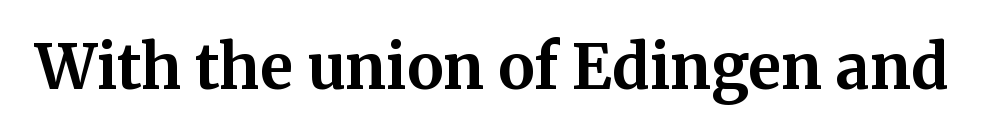
Q: Is the text bold? A: Yes.
Q: Is the text italic (slanted)? A: No, it is upright.
Q: Is the typeface a serif or a sans-serif typeface? A: Serif.
Q: Is the text underlined? A: No.
Q: Is the spacing between letters normal or unusually wide? A: Normal.
Q: Width (condensed, normal, or wide)? A: Normal.
Q: Stroke contrast? A: Medium.
Q: x-height? A: Medium.
Q: Monospaced? A: No.
